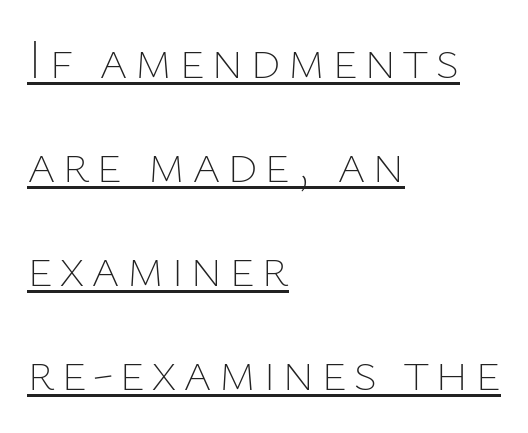
Spacing verdict: proportional, widths tailored to each character. The face used here appears with an underline applied. Every stem runs plumb, perpendicular to the baseline. The face looks like a standard text weight, possibly lighter. Layout note: lines flush left.
